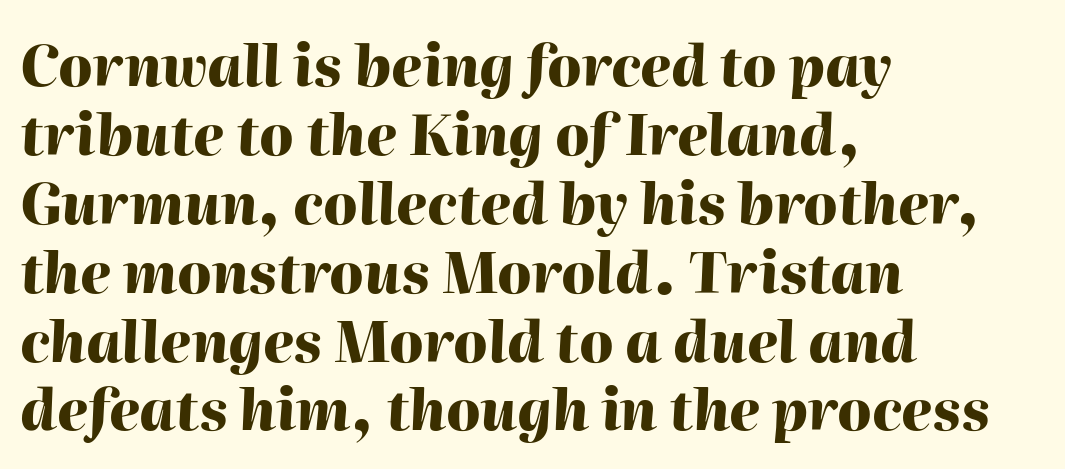
{"italic": "yes", "lean": "right", "slant_degrees": 2, "bold": "yes", "weight": "heavy", "width": "normal", "stroke_contrast": "high", "x_height": "medium", "monospaced": "no", "underline": "no", "align": "left", "line_spacing_ratio": 1.23, "letter_spacing": "normal", "letter_spacing_em": 0.0, "glyph_px": 56}
